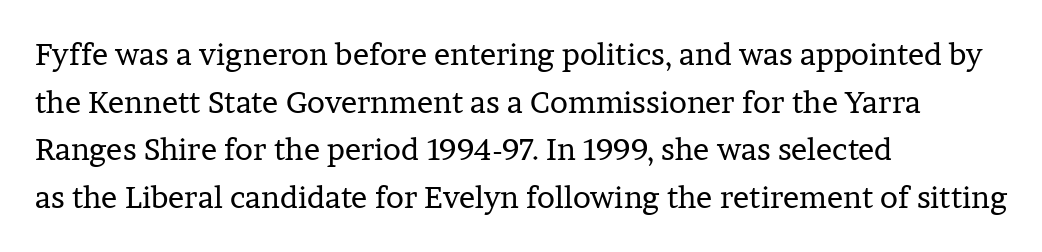
Q: Is the text bold? A: No.
Q: Is the text italic (slanted)? A: No, it is upright.
Q: Is the typeface a serif or a sans-serif typeface? A: Serif.
Q: Is the text underlined? A: No.
Q: How is the paragraph aligned? A: Left-aligned.
Q: Is the spacing between letters normal or unusually wide? A: Normal.
Q: Is the spacing between lines tight, normal or loose? A: Normal.
Q: Width (condensed, normal, or wide)? A: Normal.
Q: Stroke contrast? A: Low.
Q: x-height? A: Medium.
Q: Monospaced? A: No.
